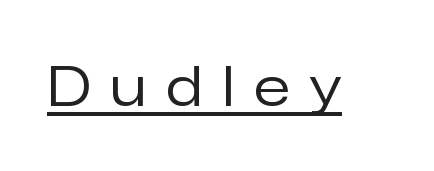
The image shows 54 px regular-weight sans-serif type, upright; set unusually wide letter spacing (+0.38 em), underlined; low stroke contrast and a medium x-height.
